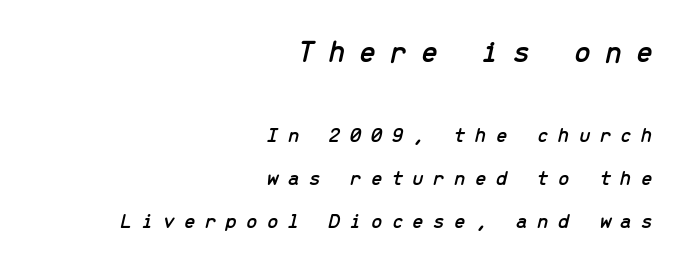
Q: Is the text italic (slanted)? A: Yes, it leans right by about 13 degrees.
Q: Is the text underlined? A: No.
Q: How is the paragraph aligned? A: Right-aligned.
Q: Is the spacing between letters normal or unusually wide? A: Unusually wide.
Q: Is the spacing between lines tight, normal or loose? A: Loose.
Q: Which block of text is set in a larger size, the first (top) or the second (bottom)? A: The first (top) one.
Q: Width (condensed, normal, or wide)? A: Normal.
Q: Stroke contrast? A: Low.
Q: x-height? A: Medium.
Q: Monospaced? A: Yes.
